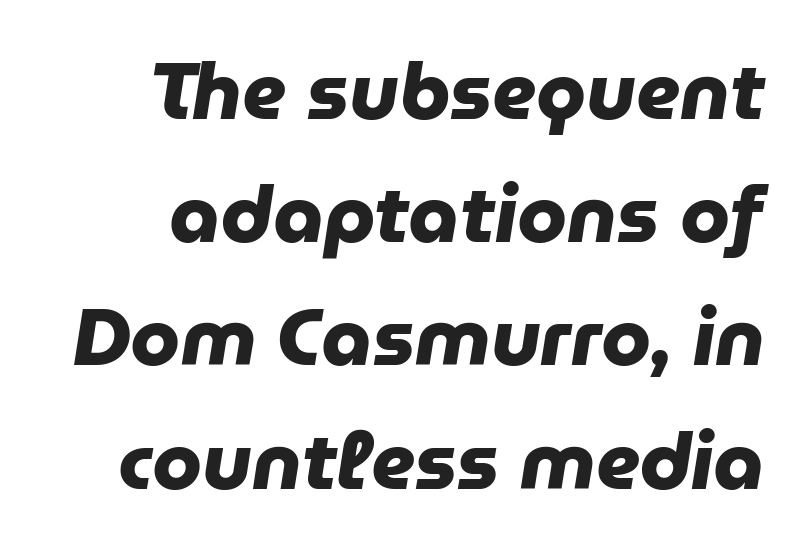
Glance below the letters and you will spot only blank space. These lines are set flush right with a ragged left edge. Spacing verdict: proportional, widths tailored to each character. In terms of letterform style, serifs are entirely absent.
